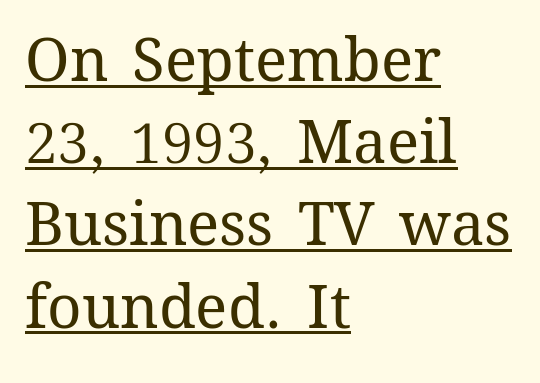
Q: Is the text bold? A: No.
Q: Is the text italic (slanted)? A: No, it is upright.
Q: Is the text underlined? A: Yes.
Q: How is the paragraph aligned? A: Left-aligned.
Q: Is the spacing between letters normal or unusually wide? A: Normal.
Q: Is the spacing between lines tight, normal or loose? A: Normal.
Q: Width (condensed, normal, or wide)? A: Normal.
Q: Stroke contrast? A: Medium.
Q: x-height? A: Medium.
Q: Monospaced? A: No.
